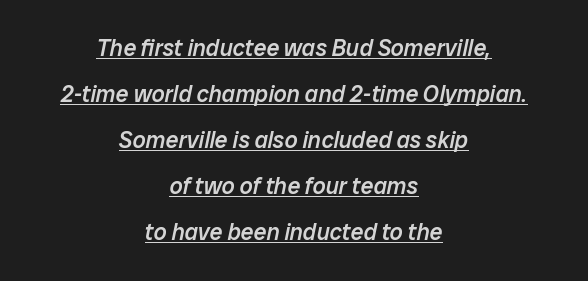
Compared with typical paragraphs, the rows here are farther apart. The paragraph shown floats in the horizontal middle. Its strokes are somewhat broadened, the hallmark of semibold type. There is no visible air inserted between adjacent glyphs. Compared with ordinary roman type, these characters are visibly tilted. Descenders here cross a horizontal rule under the line.
